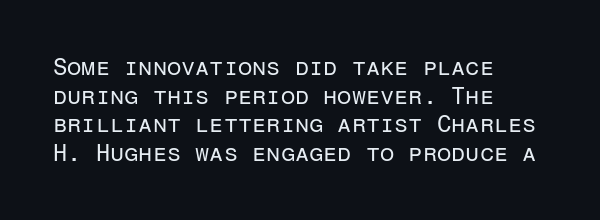
Q: Is the text bold? A: No.
Q: Is the text italic (slanted)? A: No, it is upright.
Q: Is the text underlined? A: No.
Q: How is the paragraph aligned? A: Left-aligned.
Q: Is the spacing between letters normal or unusually wide? A: Normal.
